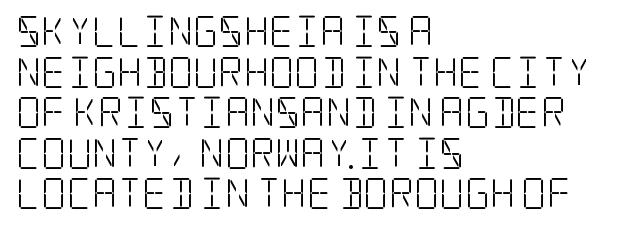
Q: Is the text bold? A: No.
Q: Is the text italic (slanted)? A: No, it is upright.
Q: Is the typeface a serif or a sans-serif typeface? A: Serif.
Q: Is the text underlined? A: No.
Q: How is the paragraph aligned? A: Left-aligned.
Q: Is the spacing between letters normal or unusually wide? A: Normal.
Q: Is the spacing between lines tight, normal or loose? A: Normal.
Q: Width (condensed, normal, or wide)? A: Condensed.
Q: Stroke contrast? A: Low.
Q: x-height? A: Large.
